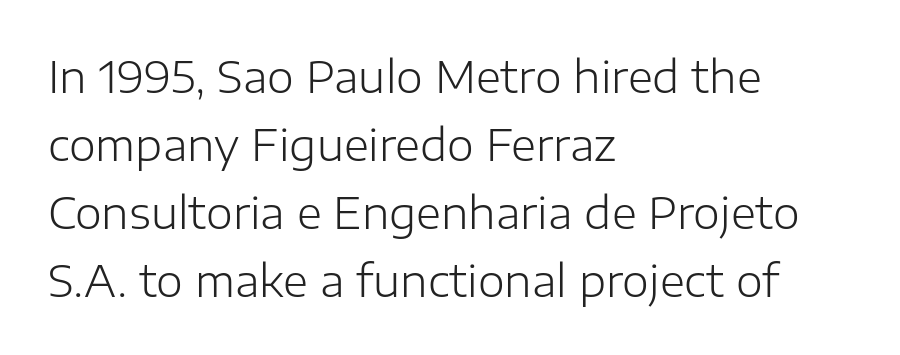
The image shows 43 px light sans-serif type, upright; set left-aligned, normal line spacing (1.58x), normal letter spacing, not underlined; low stroke contrast and a medium x-height.
